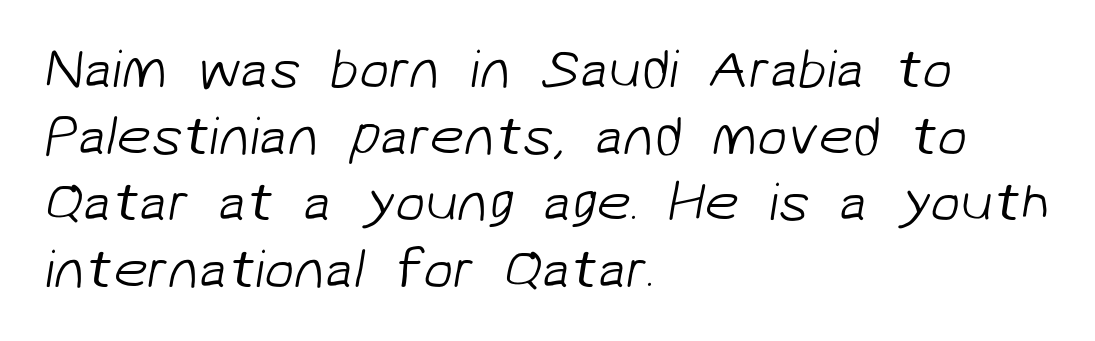
Weight: regular or lighter. The gap between lines stays unmarked. The rendering anchors every line to the left-hand side. To sum up the face: it is a sans, with no serifs. Standard letterfit; no display-style spreading of the glyphs. Looks like regular typesetting: each glyph gets only the width it needs.
